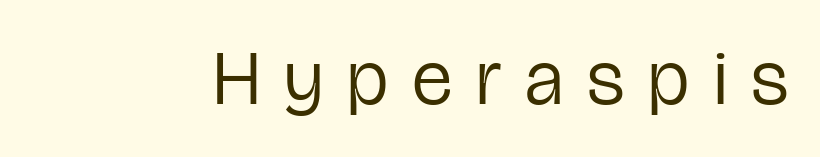
{"serif": "no", "italic": "no", "bold": "no", "weight": "regular", "width": "condensed", "stroke_contrast": "low", "x_height": "medium", "monospaced": "no", "underline": "no", "letter_spacing": "wide", "letter_spacing_em": 0.31, "glyph_px": 77}
